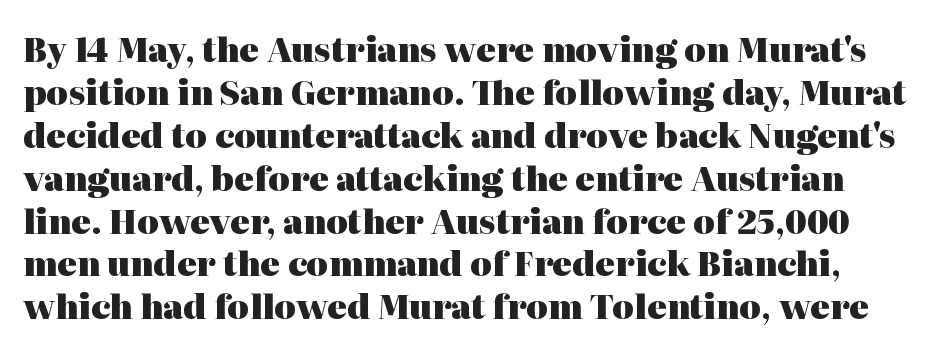
The image shows 33 px heavy serif type, upright; set normal line spacing (1.3x), normal letter spacing, not underlined; high stroke contrast and a medium x-height.
